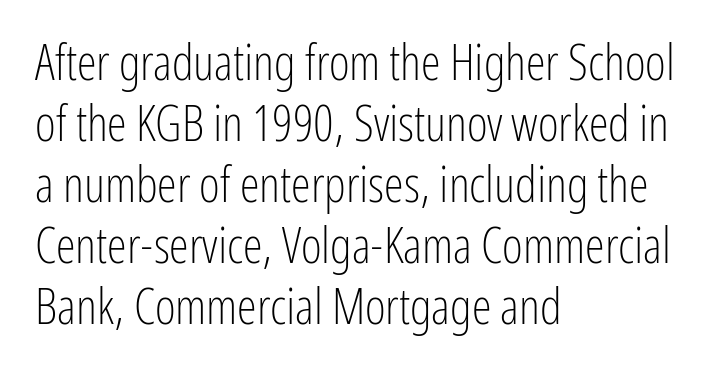
The image shows 50 px light, condensed sans-serif type, upright; set left-aligned, line spacing 1.22x, normal letter spacing, not underlined; low stroke contrast and a medium x-height.
